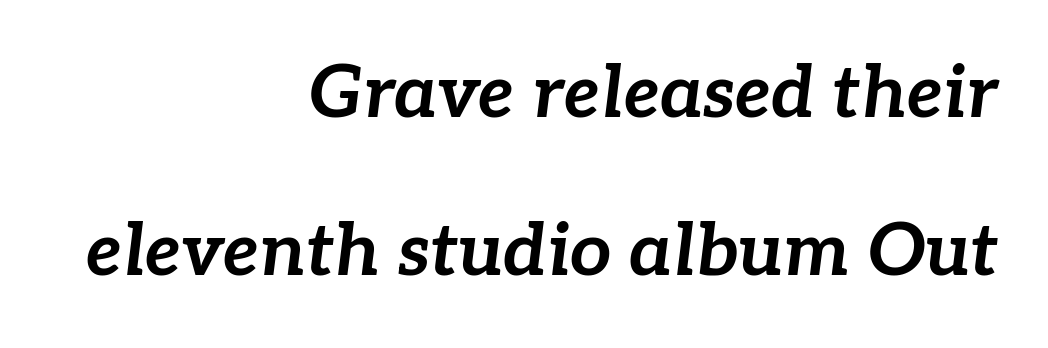
These lines carry a lot of weight — the face is fully bold. A typesetter would call this leading open, well beyond the default. The whole block is typeset with a tilt. Tracking here is standard; glyphs follow each other at the usual distance. The letters advance in unequal steps, a hallmark of proportional type.
